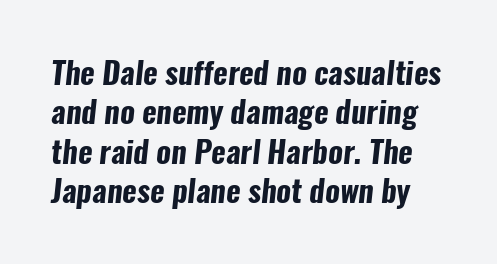
{"serif": "no", "bold": "yes", "weight": "bold", "width": "condensed", "stroke_contrast": "low", "x_height": "medium", "monospaced": "no", "underline": "no", "line_spacing": "normal", "line_spacing_ratio": 1.27, "letter_spacing": "normal", "letter_spacing_em": 0.0, "glyph_px": 31}
